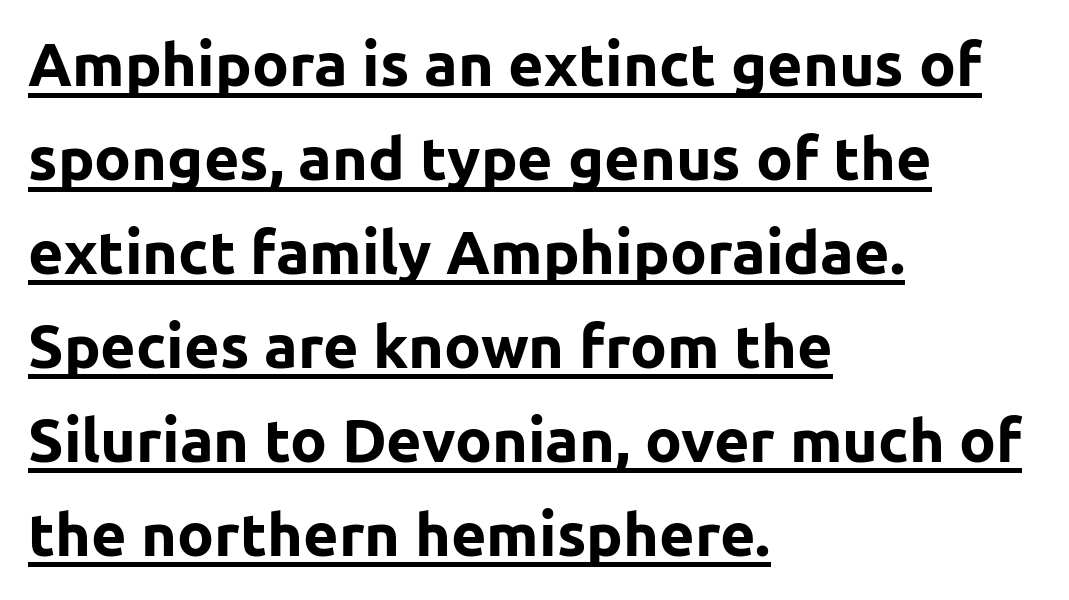
Q: Is the text bold? A: Yes.
Q: Is the text italic (slanted)? A: No, it is upright.
Q: Is the typeface a serif or a sans-serif typeface? A: Sans-serif.
Q: Is the text underlined? A: Yes.
Q: How is the paragraph aligned? A: Left-aligned.
Q: Is the spacing between letters normal or unusually wide? A: Normal.
Q: Is the spacing between lines tight, normal or loose? A: Normal.
Q: Width (condensed, normal, or wide)? A: Normal.
Q: Stroke contrast? A: Low.
Q: x-height? A: Medium.
Q: Monospaced? A: No.
